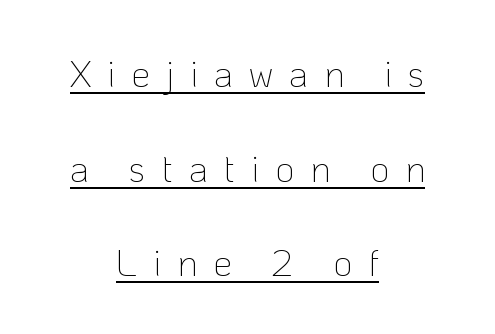
The image shows 38 px thin sans-serif type, upright; set centered, loose line spacing (2.49x), unusually wide letter spacing (+0.41 em), underlined; low stroke contrast and a medium x-height.
